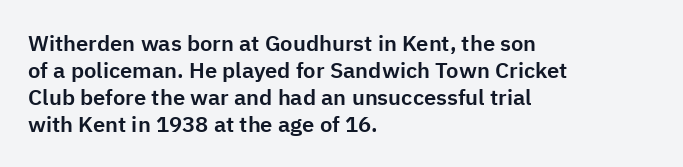
{"italic": "no", "underline": "no", "align": "left", "line_spacing_ratio": 1.22, "letter_spacing": "normal", "letter_spacing_em": 0.0, "glyph_px": 22}
